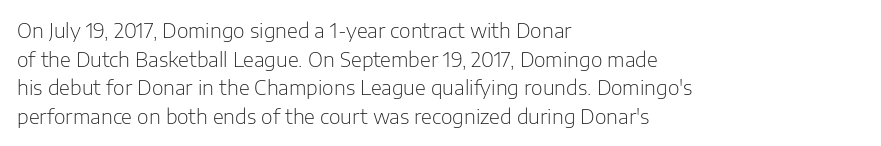
Q: Is the text bold? A: No.
Q: Is the text italic (slanted)? A: No, it is upright.
Q: Is the text underlined? A: No.
Q: How is the paragraph aligned? A: Left-aligned.
Q: Is the spacing between letters normal or unusually wide? A: Normal.
Q: Is the spacing between lines tight, normal or loose? A: Normal.
